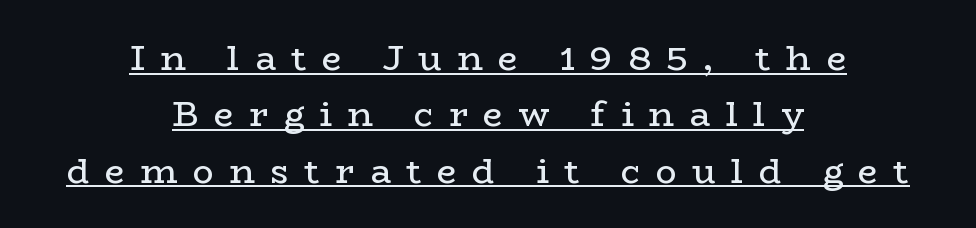
The image shows 35 px regular-weight, wide serif type, upright; set centered, normal line spacing (1.61x), unusually wide letter spacing (+0.44 em), underlined; low stroke contrast and a medium x-height.
